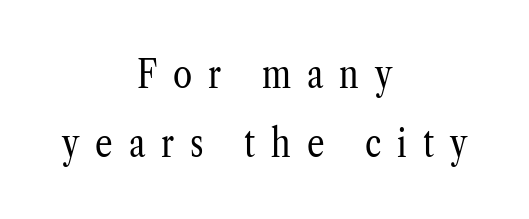
{"serif": "yes", "italic": "no", "bold": "no", "weight": "regular", "width": "condensed", "stroke_contrast": "low", "x_height": "medium", "monospaced": "no", "underline": "no", "align": "center", "line_spacing_ratio": 1.78, "letter_spacing": "wide", "letter_spacing_em": 0.41, "glyph_px": 39}
